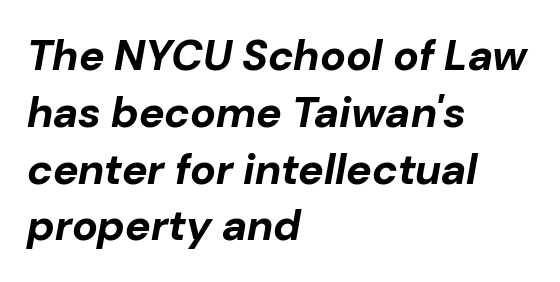
Q: Is the text bold? A: Yes.
Q: Is the text italic (slanted)? A: Yes, it leans right by about 10 degrees.
Q: Is the text underlined? A: No.
Q: How is the paragraph aligned? A: Left-aligned.
Q: Is the spacing between letters normal or unusually wide? A: Normal.
Q: Is the spacing between lines tight, normal or loose? A: Normal.
Q: Width (condensed, normal, or wide)? A: Normal.
Q: Stroke contrast? A: Low.
Q: x-height? A: Medium.
Q: Monospaced? A: No.
